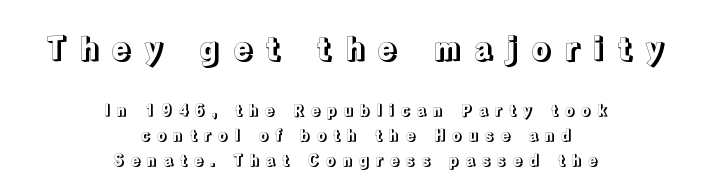
Is there any slant? The stems are plumb. Display-style spreading of the glyphs; the letterfit is very open. Between these two stacked blocks, the higher one wins on size. Vertical spacing — default. Bare-footed words on every line.
